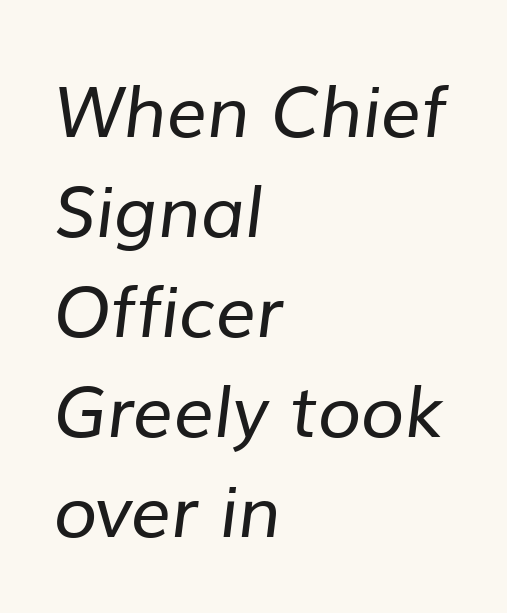
Q: Is the text bold? A: No.
Q: Is the typeface a serif or a sans-serif typeface? A: Sans-serif.
Q: Is the text underlined? A: No.
Q: How is the paragraph aligned? A: Left-aligned.
Q: Is the spacing between letters normal or unusually wide? A: Normal.
Q: Is the spacing between lines tight, normal or loose? A: Normal.
Q: Width (condensed, normal, or wide)? A: Normal.
Q: Stroke contrast? A: Low.
Q: x-height? A: Medium.
Q: Monospaced? A: No.
